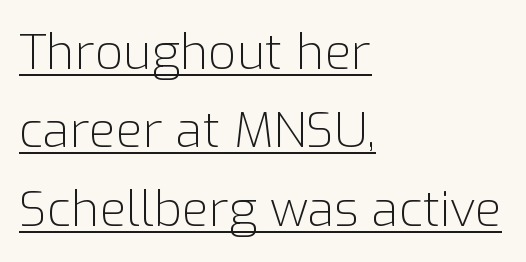
{"serif": "no", "italic": "no", "bold": "no", "weight": "light", "width": "normal", "stroke_contrast": "low", "x_height": "medium", "monospaced": "no", "underline": "yes", "align": "left", "line_spacing": "normal", "line_spacing_ratio": 1.6, "letter_spacing": "normal", "letter_spacing_em": 0.0, "glyph_px": 49}
